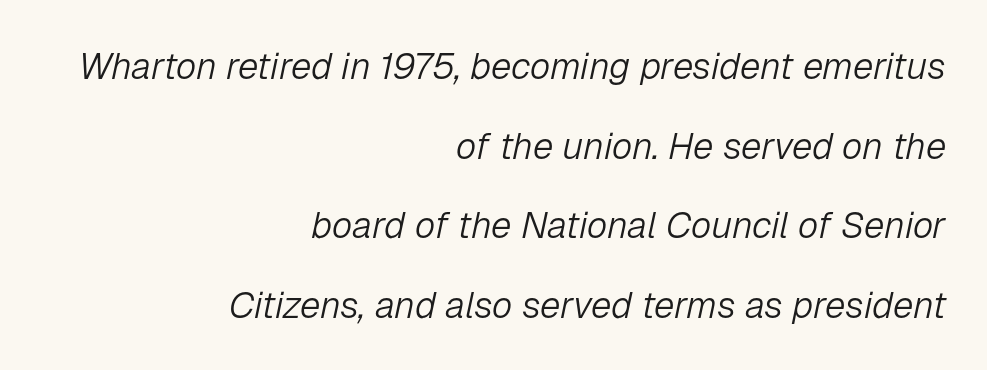
Compared with typical paragraphs, the rows here are farther apart. A typesetter would call this proportional, since set widths differ per character. The strokes are not fattened; the text isn't bold. This rendering uses right alignment, leaving the left contour irregular. The line texture is even and compact thanks to regular tracking. Each row of text sits above clean, open space.
